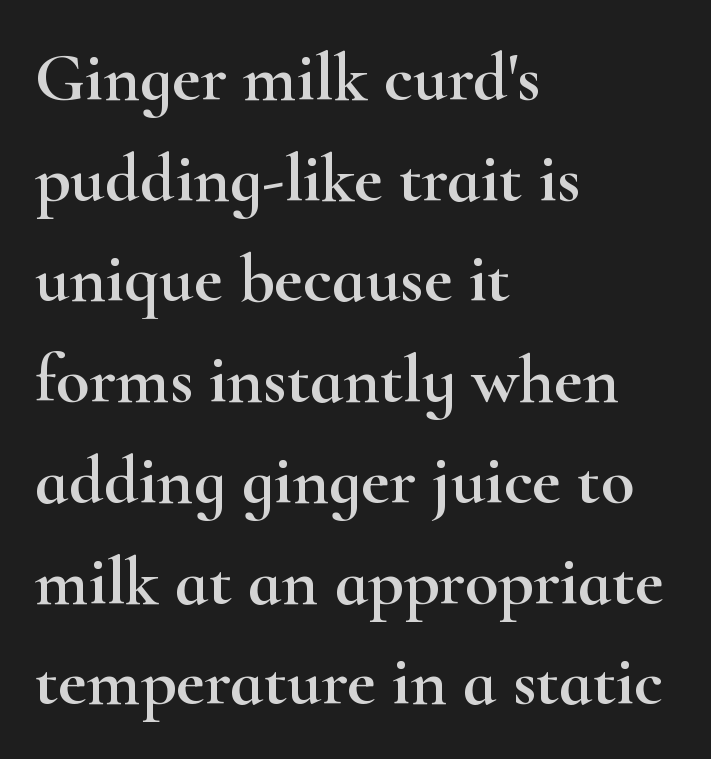
{"serif": "yes", "italic": "no", "width": "wide", "stroke_contrast": "high", "x_height": "small", "monospaced": "no", "underline": "no", "align": "left", "line_spacing": "normal", "line_spacing_ratio": 1.46, "letter_spacing": "normal", "letter_spacing_em": 0.0, "glyph_px": 69}
